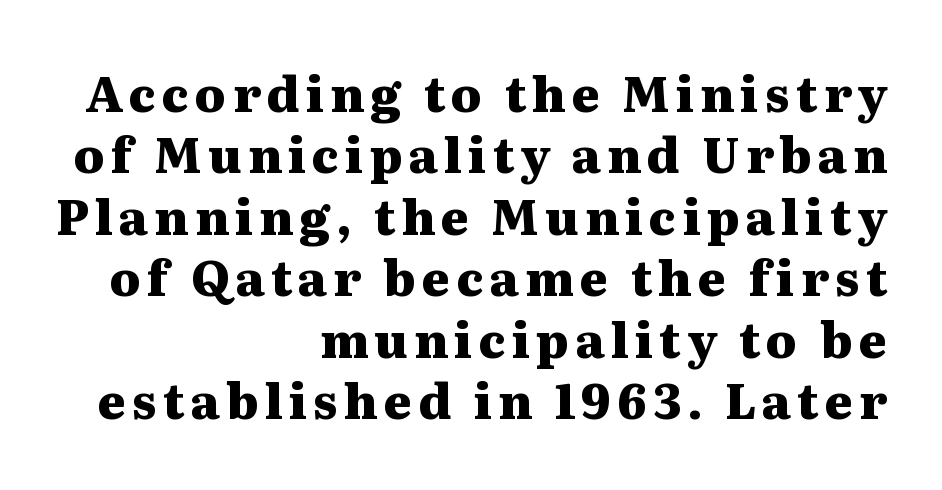
{"serif": "yes", "italic": "no", "bold": "yes", "weight": "heavy", "width": "wide", "stroke_contrast": "medium", "x_height": "medium", "monospaced": "no", "underline": "no", "align": "right", "line_spacing": "normal", "line_spacing_ratio": 1.28, "glyph_px": 48}
